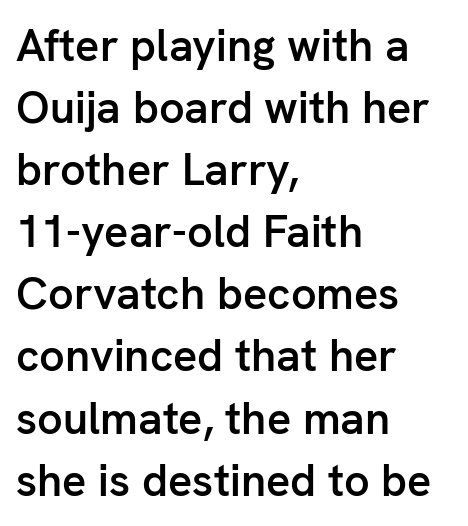
Q: Is the text bold? A: Semi-bold.
Q: Is the text italic (slanted)? A: No, it is upright.
Q: Is the typeface a serif or a sans-serif typeface? A: Sans-serif.
Q: Is the text underlined? A: No.
Q: How is the paragraph aligned? A: Left-aligned.
Q: Is the spacing between letters normal or unusually wide? A: Normal.
Q: Is the spacing between lines tight, normal or loose? A: Normal.
Q: Width (condensed, normal, or wide)? A: Normal.
Q: Stroke contrast? A: Low.
Q: x-height? A: Medium.
Q: Monospaced? A: No.
